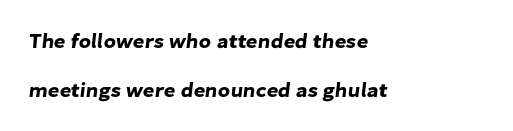
The image shows 20 px text type; set left-aligned, loose line spacing (2.43x), normal letter spacing, not underlined.
